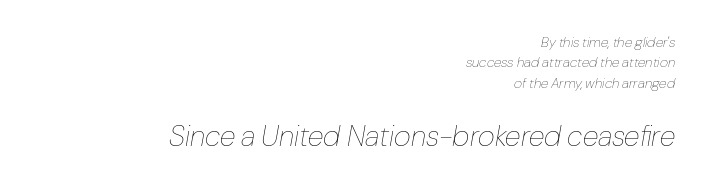
{"italic": "yes", "lean": "right", "slant_degrees": 10, "bold": "no", "weight": "thin", "width": "normal", "stroke_contrast": "low", "x_height": "medium", "monospaced": "no", "underline": "no", "align": "right", "line_spacing": "normal", "line_spacing_ratio": 1.45, "letter_spacing": "normal", "letter_spacing_em": 0.0, "larger_block": "second", "size_ratio": 2.07, "glyph_px": 29}
